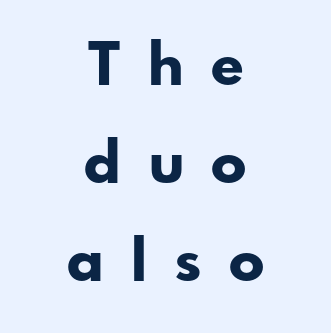
What's the leading like? Ordinary, nothing unusual. Do the characters align in a grid? No, the font is proportional. The words here are not underlined. Chunky letters — that's bold for sure. Spacing between characters has been opened up far beyond the box default. Vertical strokes here are truly vertical.
